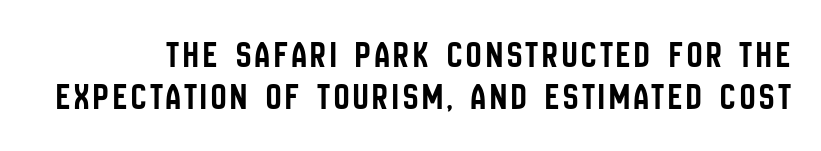
{"serif": "no", "italic": "no", "width": "condensed", "stroke_contrast": "low", "x_height": "large", "monospaced": "no", "underline": "no", "line_spacing": "tight", "line_spacing_ratio": 1.1, "glyph_px": 38}
